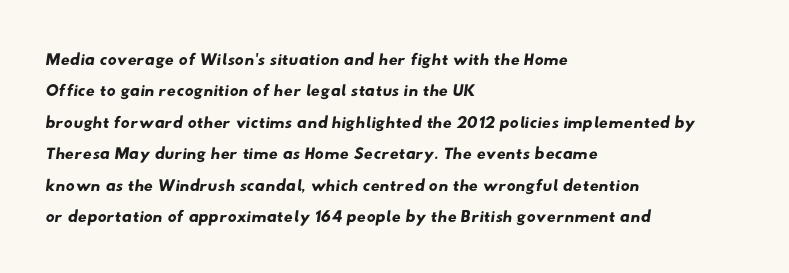
The image shows 25 px text type; set left-aligned, normal line spacing (1.26x), normal letter spacing, not underlined.
